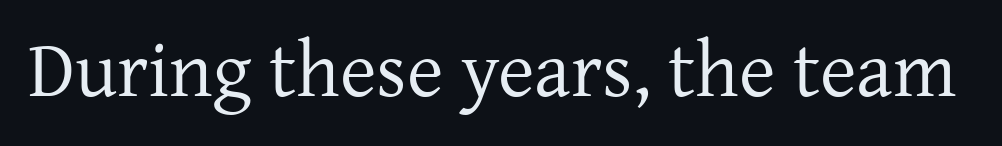
The image shows 79 px regular-weight serif type, upright; set normal letter spacing, not underlined; low stroke contrast and a medium x-height.
